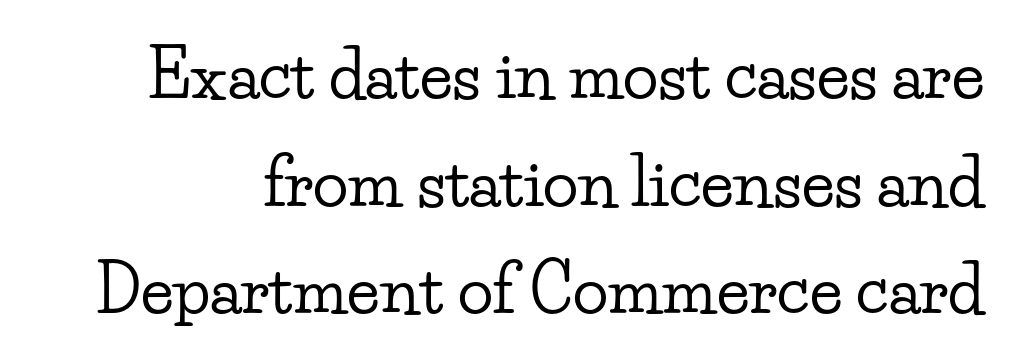
{"serif": "yes", "italic": "no", "width": "wide", "stroke_contrast": "low", "x_height": "small", "monospaced": "no", "underline": "no", "line_spacing": "normal", "line_spacing_ratio": 1.63, "letter_spacing": "normal", "letter_spacing_em": 0.0, "glyph_px": 66}
